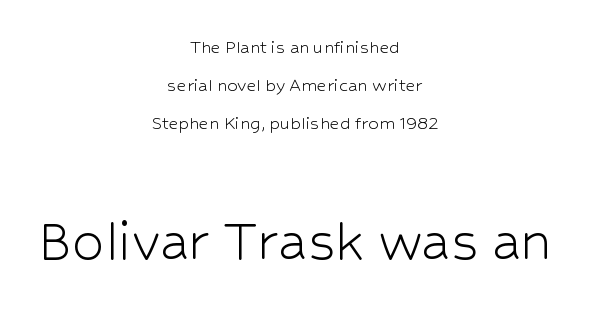
Q: Is the text bold? A: No.
Q: Is the text italic (slanted)? A: No, it is upright.
Q: Is the typeface a serif or a sans-serif typeface? A: Sans-serif.
Q: Is the text underlined? A: No.
Q: How is the paragraph aligned? A: Centered.
Q: Is the spacing between letters normal or unusually wide? A: Normal.
Q: Which block of text is set in a larger size, the first (top) or the second (bottom)? A: The second (bottom) one.
Q: Width (condensed, normal, or wide)? A: Normal.
Q: Stroke contrast? A: Low.
Q: x-height? A: Medium.
Q: Monospaced? A: No.
